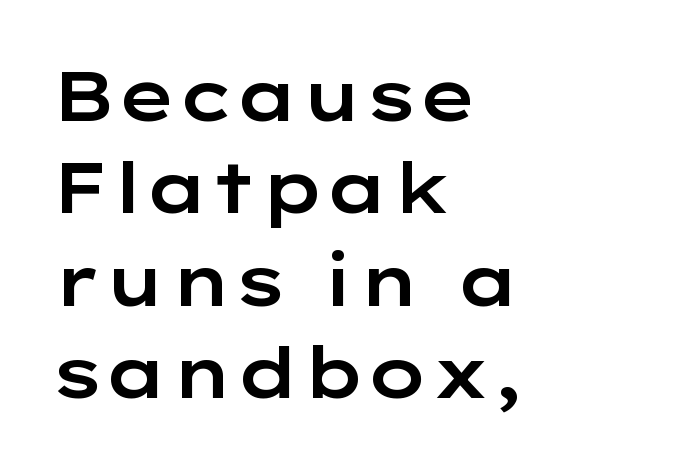
{"serif": "no", "italic": "no", "width": "wide", "stroke_contrast": "low", "x_height": "medium", "monospaced": "no", "underline": "no", "align": "left", "line_spacing": "normal", "line_spacing_ratio": 1.32, "letter_spacing": "normal", "letter_spacing_em": 0.0, "glyph_px": 70}
